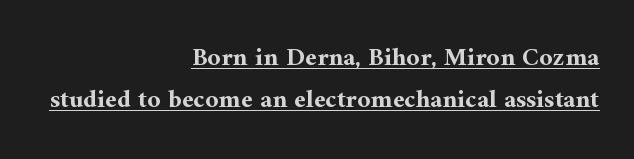
{"italic": "no", "bold": "yes", "underline": "yes", "align": "right", "line_spacing": "normal", "line_spacing_ratio": 1.61, "letter_spacing": "normal", "letter_spacing_em": 0.0, "glyph_px": 26}
